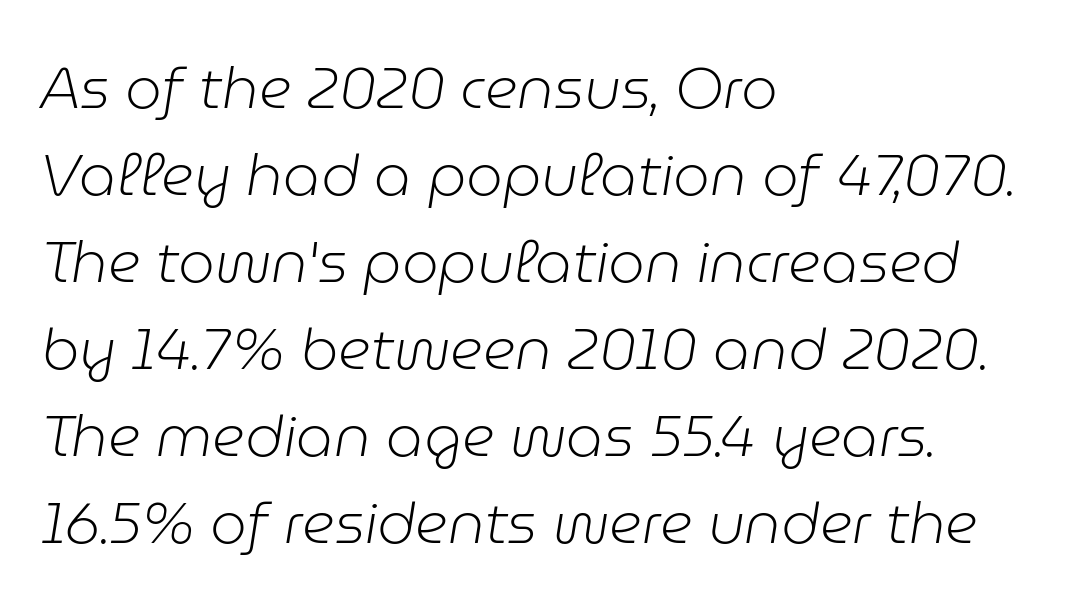
Notice how descenders clear the ascenders below comfortably — that's standard leading. These lines keep a tight, regular rhythm from letter to letter. The passage shown is typed in a proportional face where columns would drift. Characters are canted at an angle relative to the baseline's perpendicular. The lines are quadded left.
